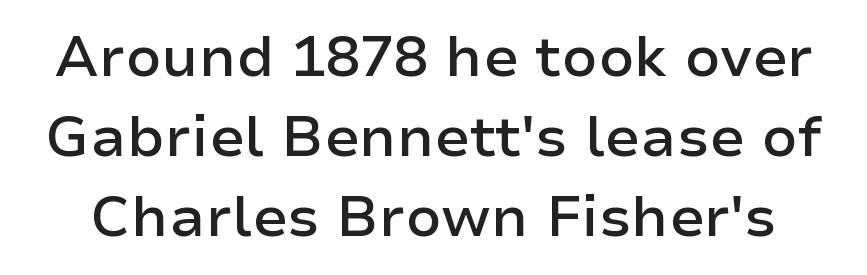
Q: Is the text bold? A: Semi-bold.
Q: Is the text italic (slanted)? A: No, it is upright.
Q: Is the typeface a serif or a sans-serif typeface? A: Sans-serif.
Q: Is the text underlined? A: No.
Q: Is the spacing between letters normal or unusually wide? A: Normal.
Q: Is the spacing between lines tight, normal or loose? A: Normal.
Q: Width (condensed, normal, or wide)? A: Normal.
Q: Stroke contrast? A: Low.
Q: x-height? A: Medium.
Q: Monospaced? A: No.
